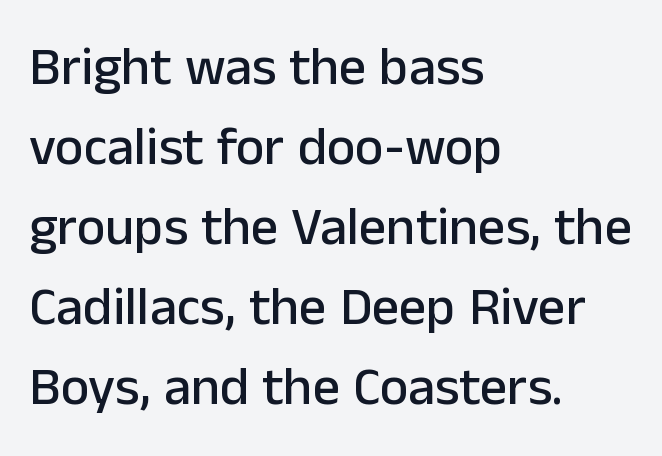
{"serif": "no", "italic": "no", "width": "normal", "stroke_contrast": "low", "x_height": "medium", "monospaced": "no", "underline": "no", "align": "left", "line_spacing": "normal", "line_spacing_ratio": 1.48, "letter_spacing": "normal", "letter_spacing_em": 0.0, "glyph_px": 54}
